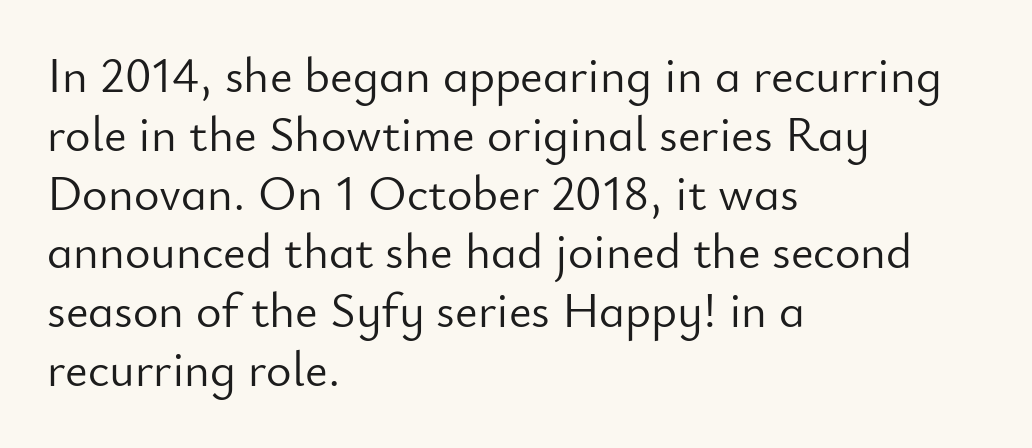
The compositor pushed each line to the left boundary. These lines are rendered in a variable-pitch font. Heaviness? Minimal to ordinary, like unemphasized prose. Caption: standard tracking, unaltered.
